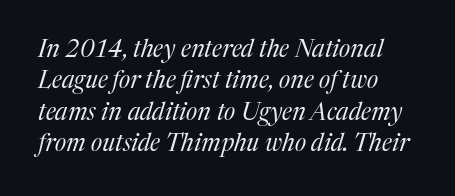
Leading: standard. The baseline area is clear. Nobody touched the tracking dial on this one. Compared with a typical body face, this is equally light or lighter still.
